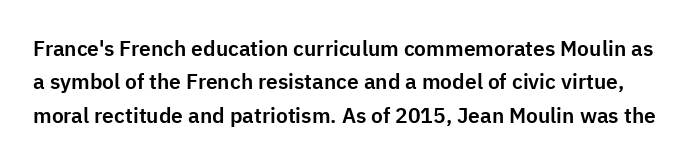
The image shows 21 px text type, upright; set normal line spacing (1.59x), normal letter spacing, not underlined.
